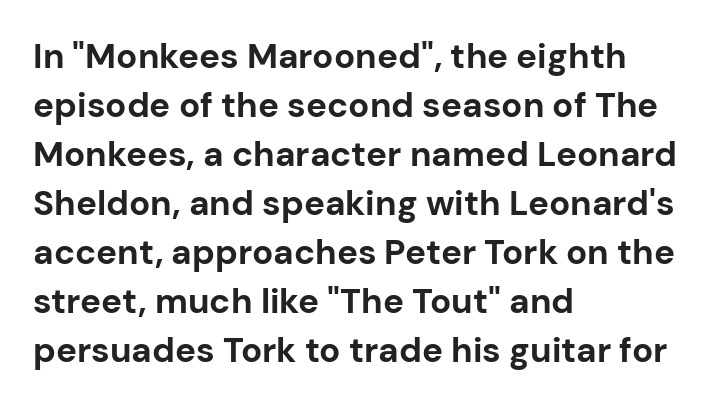
The image shows 35 px bold sans-serif type, upright; set left-aligned, normal line spacing (1.4x), normal letter spacing, not underlined; low stroke contrast and a medium x-height.
